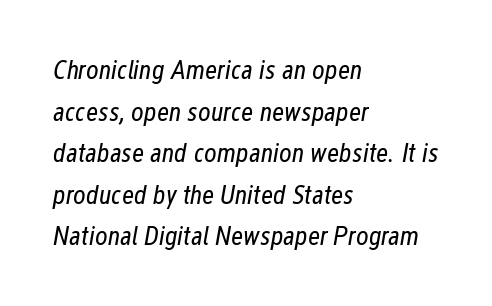
The image shows 27 px text type, italic (leaning right); set left-aligned, normal line spacing (1.54x), normal letter spacing, not underlined.
